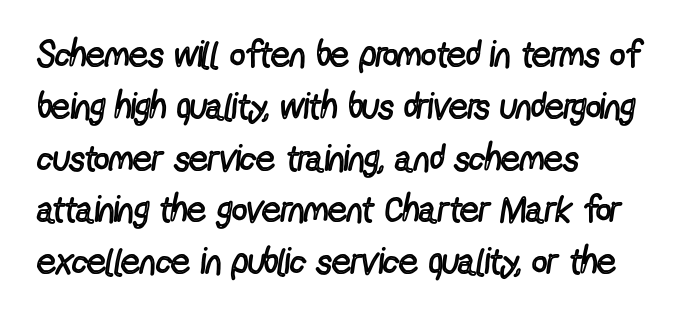
{"serif": "no", "bold": "no", "weight": "regular", "width": "condensed", "x_height": "medium", "monospaced": "no", "underline": "no", "align": "left", "line_spacing": "normal", "line_spacing_ratio": 1.4, "letter_spacing": "normal", "letter_spacing_em": 0.0, "glyph_px": 37}
